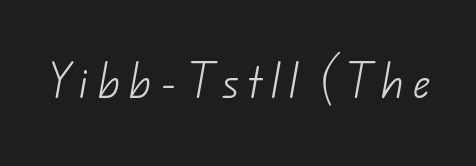
{"serif": "no", "bold": "no", "weight": "light", "width": "normal", "stroke_contrast": "low", "x_height": "small", "monospaced": "no", "underline": "no", "letter_spacing": "wide", "letter_spacing_em": 0.21, "glyph_px": 38}
